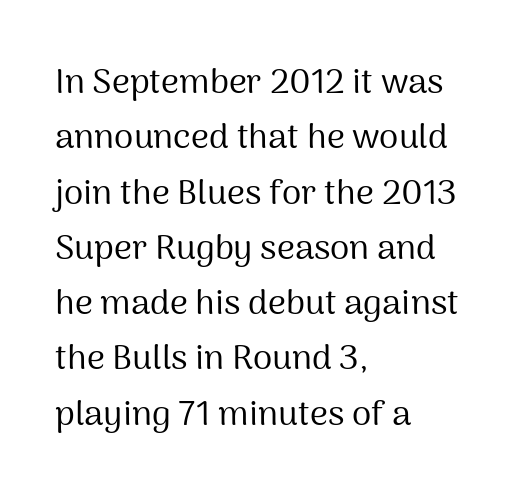
{"serif": "no", "italic": "no", "bold": "no", "weight": "regular", "width": "normal", "stroke_contrast": "medium", "x_height": "medium", "monospaced": "no", "underline": "no", "align": "left", "line_spacing": "normal", "line_spacing_ratio": 1.58, "letter_spacing": "normal", "letter_spacing_em": 0.0, "glyph_px": 35}
